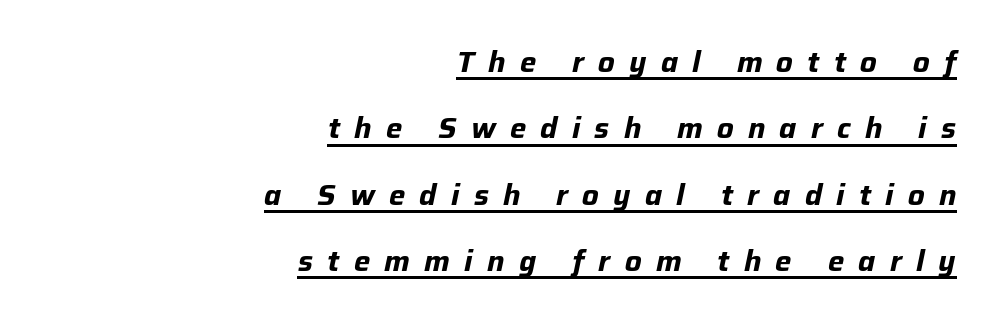
You can tell it's italic because the verticals aren't actually vertical. Glyph-to-glyph distance is far greater than everyday printed text. These lines are rendered in a variable-pitch font. The rendered words wear a rule along their underside.
